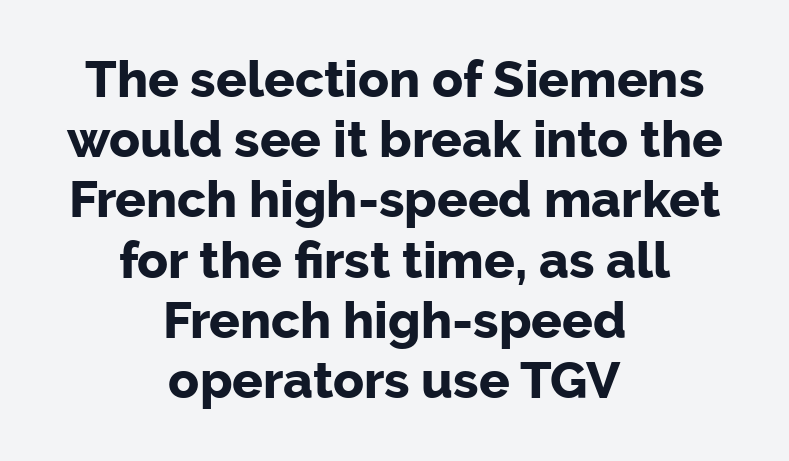
The image shows 51 px bold sans-serif type, upright; set centered, line spacing 1.18x, normal letter spacing, not underlined; low stroke contrast and a medium x-height.
